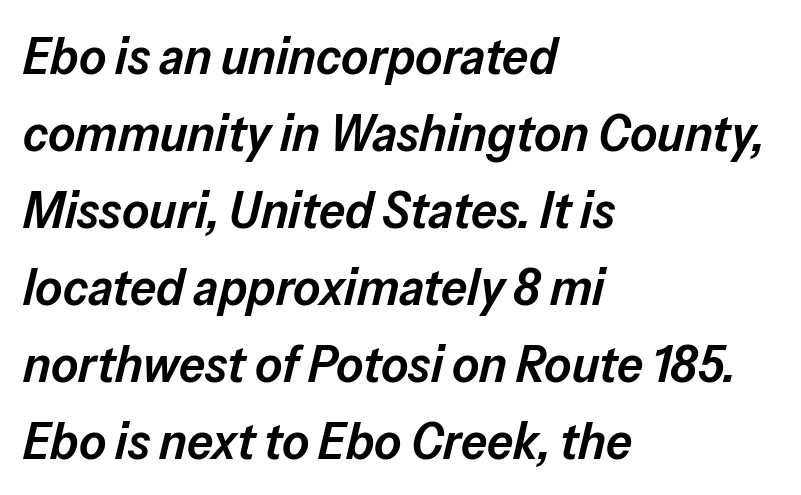
{"italic": "yes", "lean": "right", "slant_degrees": 13, "bold": "semi", "weight": "semibold", "width": "normal", "stroke_contrast": "low", "x_height": "medium", "monospaced": "no", "underline": "no", "align": "left", "line_spacing": "normal", "line_spacing_ratio": 1.48, "letter_spacing": "normal", "letter_spacing_em": 0.0, "glyph_px": 52}
